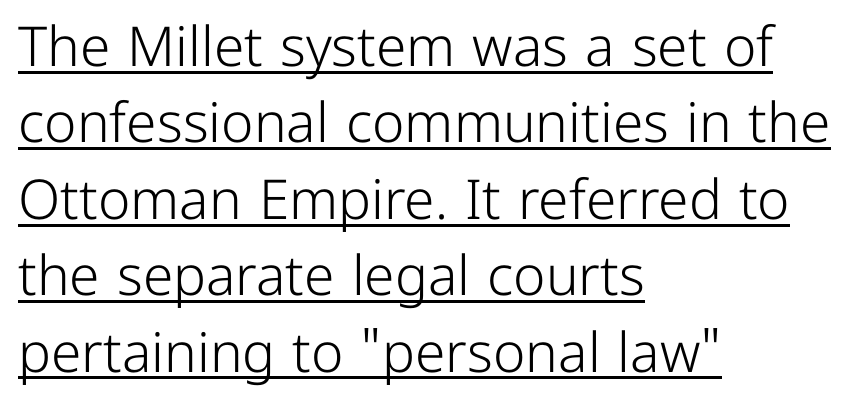
{"serif": "no", "italic": "no", "bold": "no", "weight": "light", "width": "normal", "stroke_contrast": "low", "x_height": "medium", "monospaced": "no", "underline": "yes", "align": "left", "line_spacing": "normal", "line_spacing_ratio": 1.39, "letter_spacing": "normal", "letter_spacing_em": 0.0, "glyph_px": 55}
